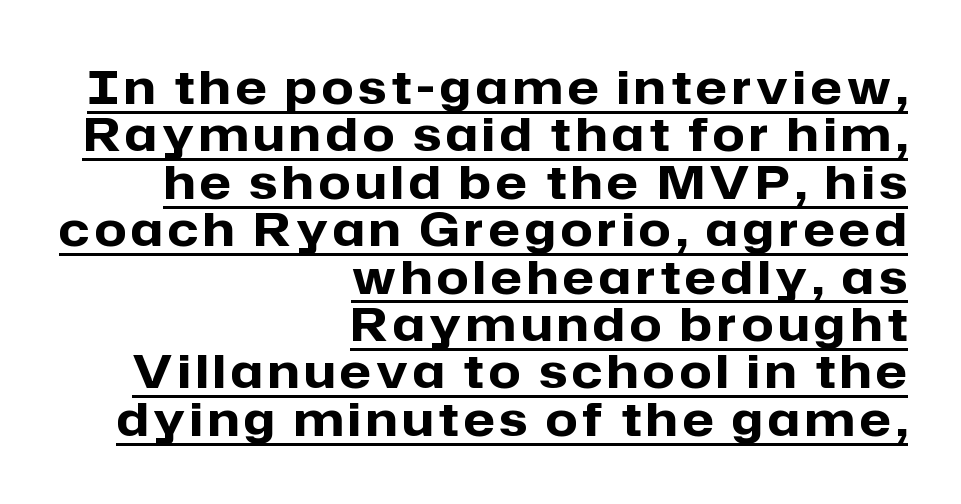
The image shows 46 px heavy sans-serif type, upright; set right-aligned, tight line spacing (1.03x), underlined; low stroke contrast and a medium x-height.
